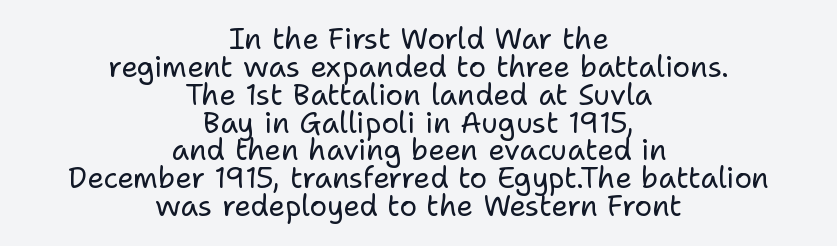
Q: Is the text bold? A: No.
Q: Is the text italic (slanted)? A: No, it is upright.
Q: Is the typeface a serif or a sans-serif typeface? A: Sans-serif.
Q: Is the text underlined? A: No.
Q: How is the paragraph aligned? A: Centered.
Q: Is the spacing between letters normal or unusually wide? A: Normal.
Q: Is the spacing between lines tight, normal or loose? A: Tight.
Q: Width (condensed, normal, or wide)? A: Normal.
Q: Stroke contrast? A: Low.
Q: x-height? A: Medium.
Q: Monospaced? A: No.
